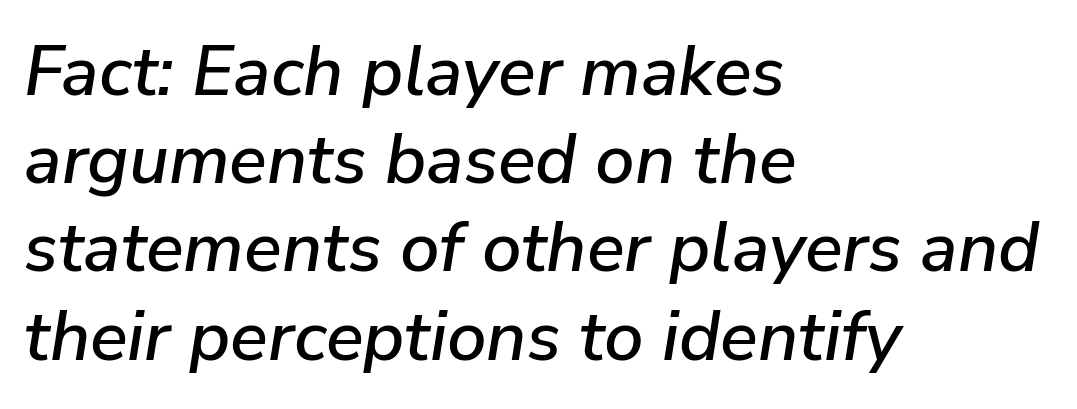
The image shows 70 px text type, italic (leaning right); set left-aligned, normal line spacing (1.26x), normal letter spacing, not underlined; low stroke contrast and a medium x-height.
